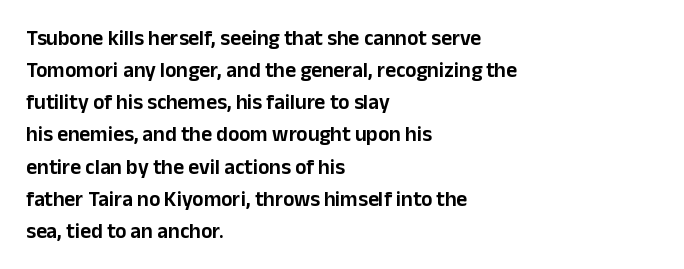
{"italic": "no", "underline": "no", "align": "left", "line_spacing": "normal", "line_spacing_ratio": 1.53, "letter_spacing": "normal", "letter_spacing_em": 0.0, "glyph_px": 21}
